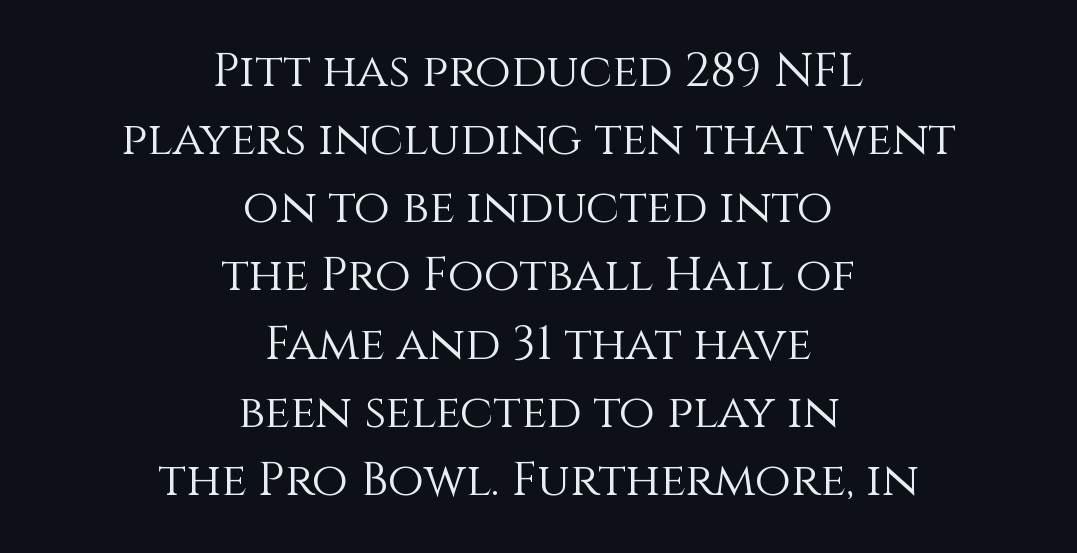
Q: Is the text bold? A: No.
Q: Is the text italic (slanted)? A: No, it is upright.
Q: Is the text underlined? A: No.
Q: How is the paragraph aligned? A: Centered.
Q: Is the spacing between letters normal or unusually wide? A: Normal.
Q: Is the spacing between lines tight, normal or loose? A: Normal.
Q: Width (condensed, normal, or wide)? A: Normal.
Q: x-height? A: Large.
Q: Monospaced? A: No.
